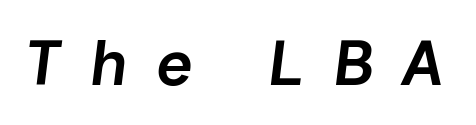
{"italic": "yes", "lean": "right", "slant_degrees": 7, "bold": "semi", "weight": "semibold", "width": "normal", "stroke_contrast": "low", "x_height": "medium", "monospaced": "no", "underline": "no", "letter_spacing": "wide", "letter_spacing_em": 0.43, "glyph_px": 64}
